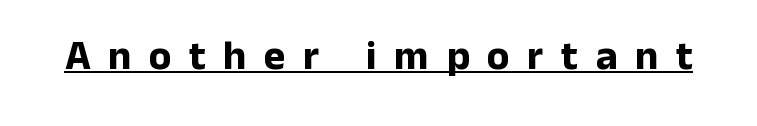
The image shows 41 px bold sans-serif type, upright; set unusually wide letter spacing (+0.43 em), underlined; low stroke contrast and a medium x-height.
